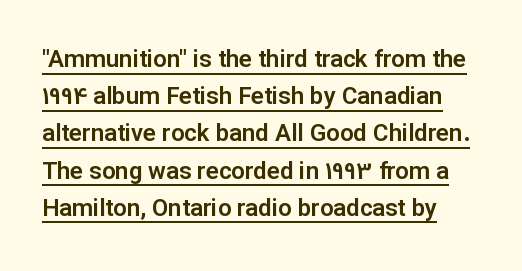
No extra tracking has been applied to these lines. Underlined type. Upright lettering throughout. Whoever set this chose a conventional vertical rhythm.
